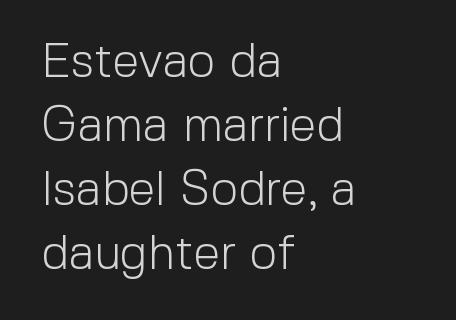
{"serif": "no", "italic": "no", "bold": "no", "weight": "light", "width": "normal", "x_height": "medium", "monospaced": "no", "underline": "no", "align": "left", "line_spacing": "normal", "line_spacing_ratio": 1.33, "letter_spacing": "normal", "letter_spacing_em": 0.0, "glyph_px": 48}
